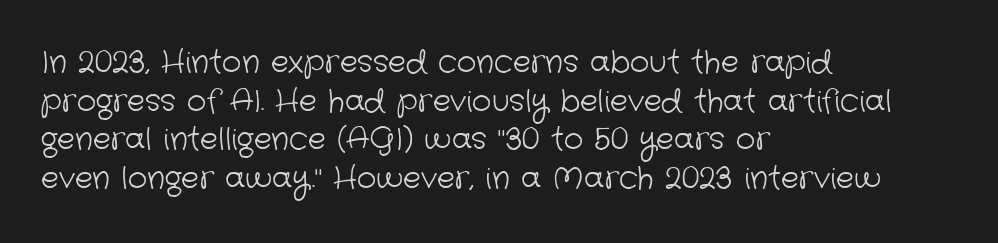
This block has exactly the height ordinary leading produces. Horizontal alignment here is leftward, the default for most running prose. Stems here are at most as thick as an everyday book face. Each letter keeps its own natural width here, so spacing adapts to shape. You could call the tracking neutral — neither tight nor loose.
